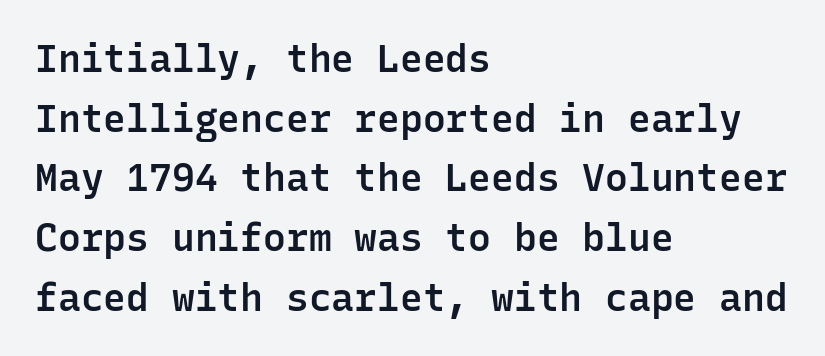
The characters display no serif detailing; their extremities are plain. How would I describe the line gaps? Plain and ordinary. The paragraph shown leans on its left margin. Words float on clear page, feet unadorned. Fixed-width glyphs throughout — classic coding-font behaviour.
